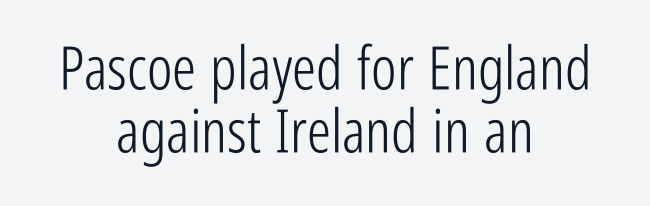
Q: Is the text bold? A: No.
Q: Is the text italic (slanted)? A: No, it is upright.
Q: Is the typeface a serif or a sans-serif typeface? A: Sans-serif.
Q: Is the text underlined? A: No.
Q: How is the paragraph aligned? A: Centered.
Q: Is the spacing between letters normal or unusually wide? A: Normal.
Q: Is the spacing between lines tight, normal or loose? A: Tight.
Q: Width (condensed, normal, or wide)? A: Condensed.
Q: Stroke contrast? A: Low.
Q: x-height? A: Medium.
Q: Monospaced? A: No.
